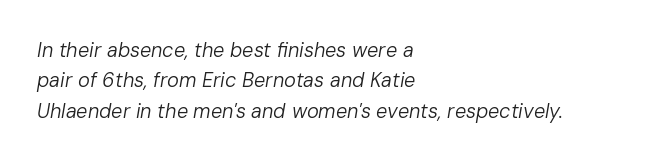
Q: Is the text bold? A: No.
Q: Is the text italic (slanted)? A: Yes, it leans right by about 10 degrees.
Q: Is the text underlined? A: No.
Q: How is the paragraph aligned? A: Left-aligned.
Q: Is the spacing between letters normal or unusually wide? A: Normal.
Q: Is the spacing between lines tight, normal or loose? A: Normal.
